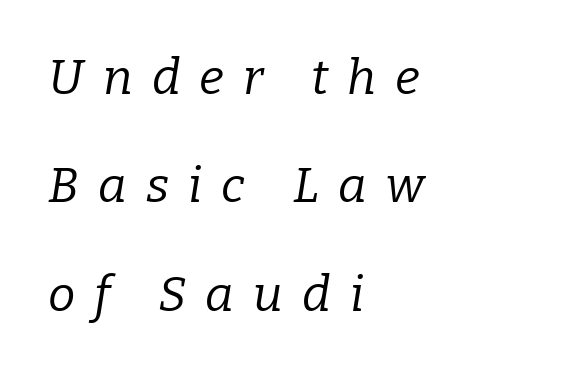
{"serif": "yes", "italic": "yes", "lean": "right", "slant_degrees": 9, "bold": "no", "weight": "regular", "width": "normal", "stroke_contrast": "low", "x_height": "medium", "monospaced": "no", "underline": "no", "align": "left", "line_spacing": "loose", "line_spacing_ratio": 2.21, "letter_spacing": "wide", "letter_spacing_em": 0.39, "glyph_px": 49}
